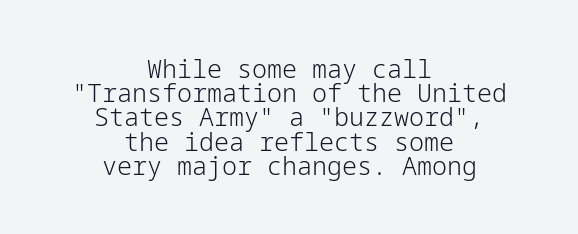
The image shows 25 px text type, upright; set centered, tight line spacing (0.97x), normal letter spacing, not underlined.
